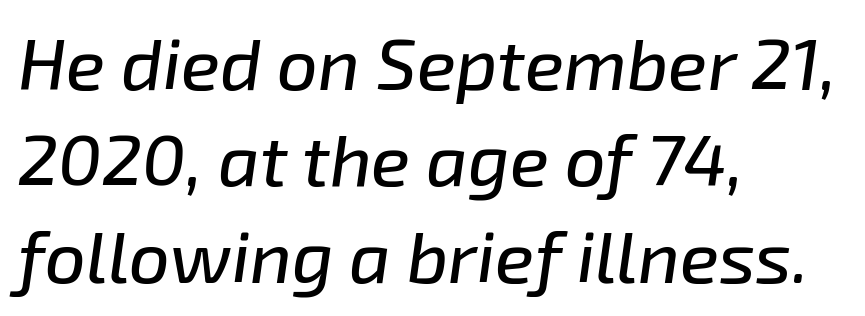
{"italic": "yes", "lean": "right", "slant_degrees": 8, "width": "normal", "stroke_contrast": "low", "x_height": "medium", "monospaced": "no", "underline": "no", "align": "left", "line_spacing": "normal", "line_spacing_ratio": 1.34, "letter_spacing": "normal", "letter_spacing_em": 0.0, "glyph_px": 72}
